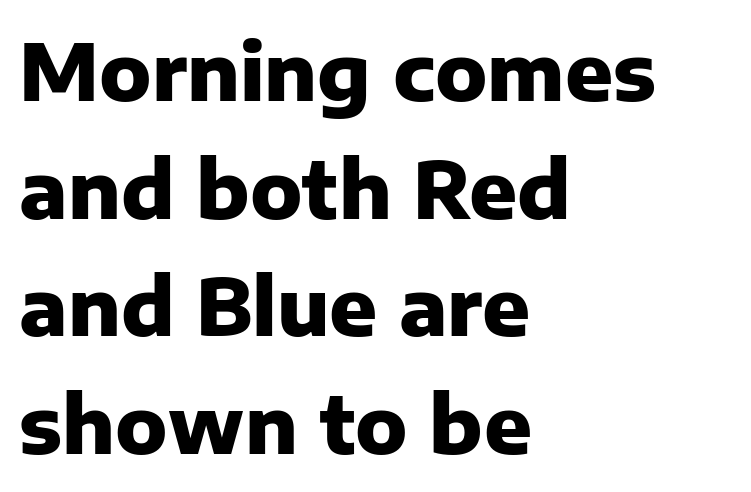
What stands out about the letter spacing? Nothing — it is the standard amount. The space directly below the letters is spotless. Emphasis by weight is at full strength: bold. Short and long lines alike share a common starting point at left.
